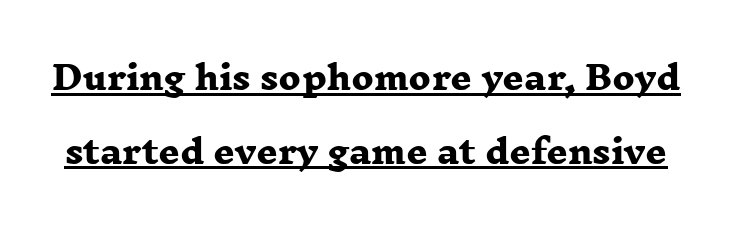
Typographic density is high because the face is bold. The glyphs are accompanied by a horizontal stroke just below them. Is there much room between lines? Yes — plenty of vertical air separates them. Each letter's strokes conclude with small projecting serifs. You could call the tracking neutral — neither tight nor loose. Think of a printed novel: that variable character pitch is what you see here.
